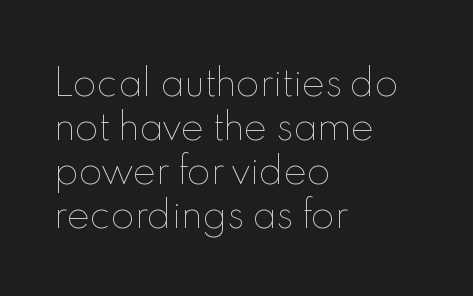
{"italic": "no", "bold": "no", "weight": "thin", "width": "normal", "x_height": "small", "monospaced": "no", "underline": "no", "align": "left", "line_spacing": "normal", "line_spacing_ratio": 1.26, "letter_spacing": "normal", "letter_spacing_em": 0.0, "glyph_px": 35}
